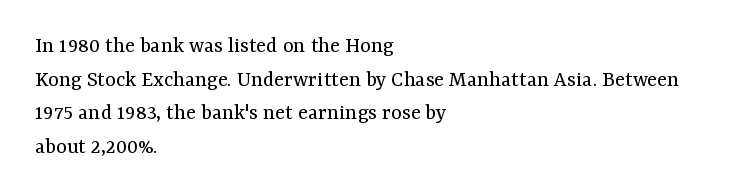
What stands out about the letter spacing? Nothing — it is the standard amount. Type without underlining. You can tell it's not italic because the verticals are truly vertical. Is there much room between lines? A standard amount, neither cramped nor airy.
